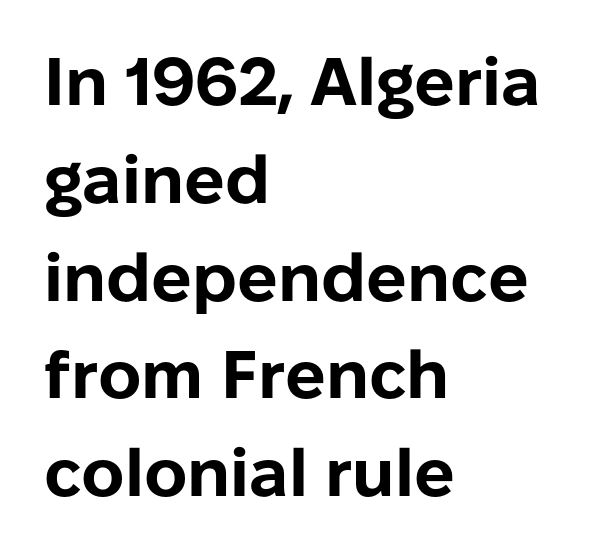
Q: Is the text bold? A: Yes.
Q: Is the text italic (slanted)? A: No, it is upright.
Q: Is the typeface a serif or a sans-serif typeface? A: Sans-serif.
Q: Is the text underlined? A: No.
Q: How is the paragraph aligned? A: Left-aligned.
Q: Is the spacing between letters normal or unusually wide? A: Normal.
Q: Is the spacing between lines tight, normal or loose? A: Normal.
Q: Width (condensed, normal, or wide)? A: Normal.
Q: Stroke contrast? A: Low.
Q: x-height? A: Medium.
Q: Monospaced? A: No.
